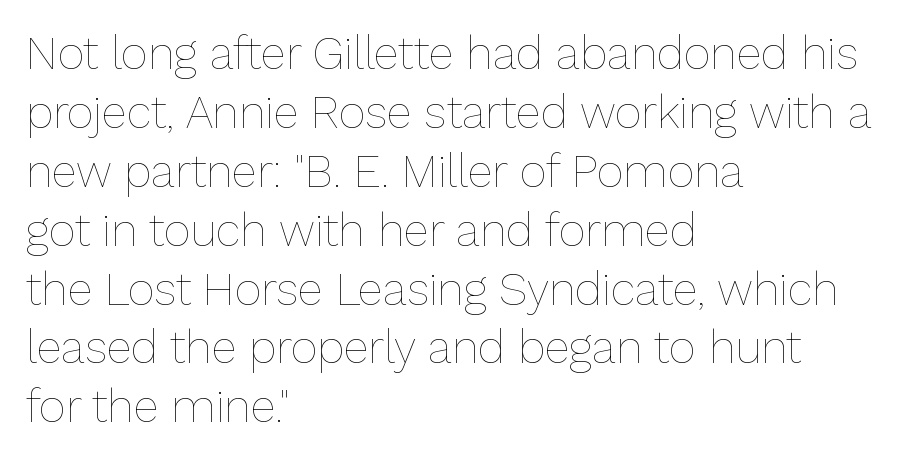
Q: Is the text bold? A: No.
Q: Is the text italic (slanted)? A: No, it is upright.
Q: Is the text underlined? A: No.
Q: How is the paragraph aligned? A: Left-aligned.
Q: Is the spacing between letters normal or unusually wide? A: Normal.
Q: Is the spacing between lines tight, normal or loose? A: Normal.
Q: Width (condensed, normal, or wide)? A: Normal.
Q: Stroke contrast? A: Low.
Q: x-height? A: Medium.
Q: Monospaced? A: No.
